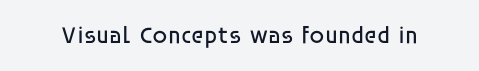
Q: Is the text bold? A: No.
Q: Is the text italic (slanted)? A: No, it is upright.
Q: Is the text underlined? A: No.
Q: Is the spacing between letters normal or unusually wide? A: Normal.
